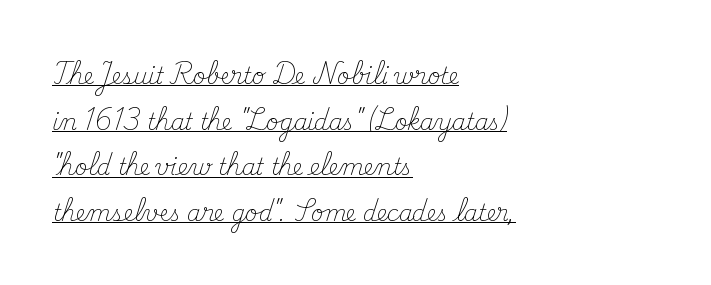
Alignment: flush left. No extra tracking has been applied to these lines. Rows of type keep a wide berth in the vertical direction.
